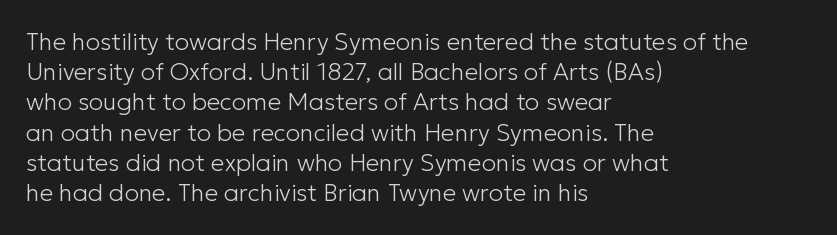
The weight would be labelled regular, book, light, or lighter still. Every stem runs plumb, perpendicular to the baseline. Descender tails drop into unmarked territory. One glance says typical: line gaps are just what's usual.
